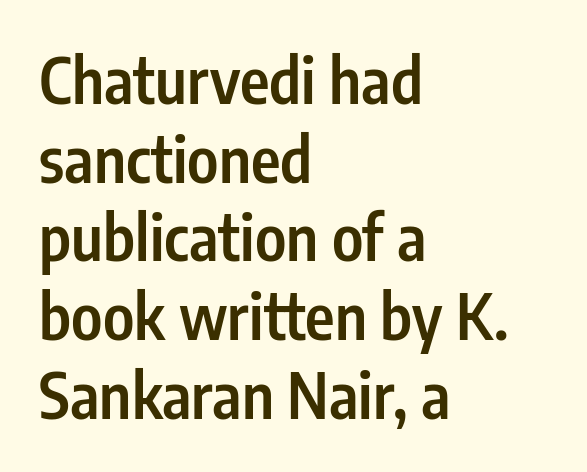
The letterforms sit shoulder to shoulder at normal distance. This sample keeps an unexceptional amount of space between lines. The face used here is proportionally spaced, like ordinary book or web type. Underline: absent. Upright lettering throughout. This sample is left-justified, so line endings fall wherever the words run out.
